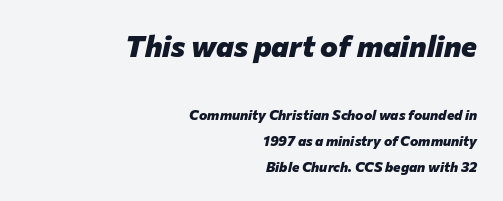
{"italic": "yes", "lean": "right", "slant_degrees": 12, "bold": "yes", "weight": "heavy", "width": "normal", "stroke_contrast": "low", "x_height": "medium", "monospaced": "no", "underline": "no", "align": "right", "line_spacing_ratio": 1.84, "letter_spacing": "normal", "letter_spacing_em": 0.0, "larger_block": "first", "size_ratio": 2.14, "glyph_px": 30}
